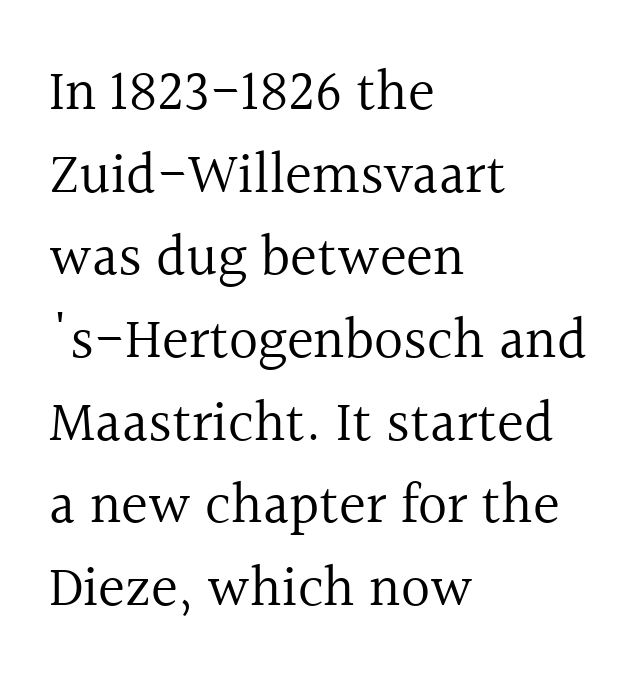
Underlining? Definitely not there. Leading matches the norm, producing a regular column. When letters stand straight like this, we call the style roman or upright. In terms of letterspacing, this is plain default setting. Letters have the restrained weight of plain body copy at most. Think of a printed novel: that variable character pitch is what you see here.
